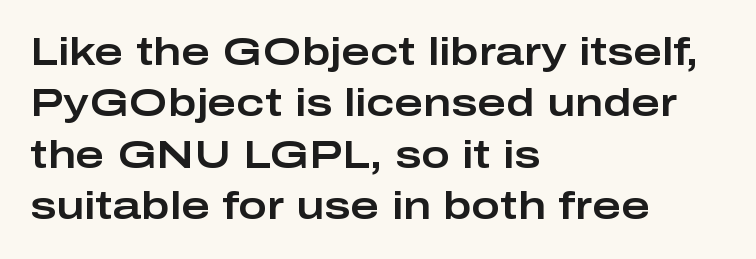
Casual observation: everything's shoved over to the left. The type sits square on the baseline with zero lean. Check the space under the baseline: it is left empty. Typographically, this falls in the sans-serif category. Spacing verdict: proportional, widths tailored to each character. There is no visible air inserted between adjacent glyphs.
